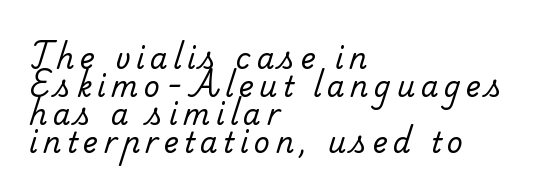
Summary of vertical rhythm: compact, with narrow interline spacing. These lines are rendered in a variable-pitch font. The face used here is seriffed, in the tradition of book romans. Each word looks stretched out because of the extra space between its letters. Clear beneath every line of the passage. Vertical stems look standard width or narrower in stroke.
